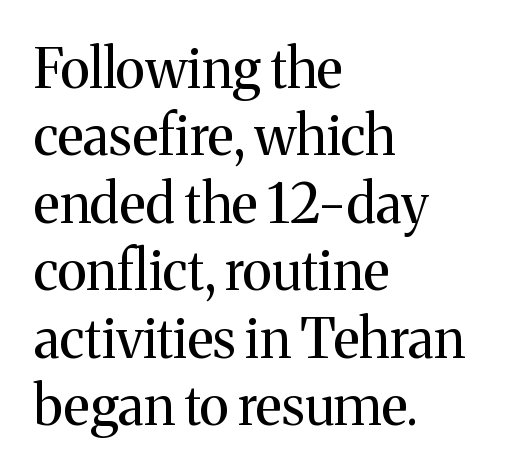
Only glyphs here, with clear space below each row. Proportional: the letters do not fall into vertical columns. The weight tops out at a normal text grade. Ascenders rise straight up at ninety degrees.
